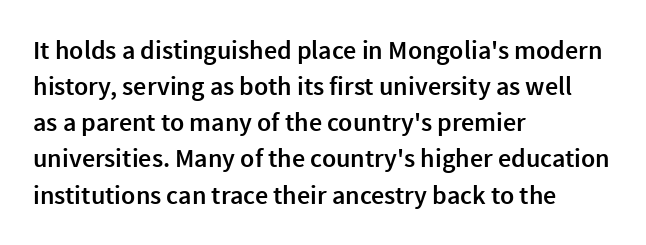
{"italic": "no", "bold": "semi", "underline": "no", "align": "left", "line_spacing": "normal", "line_spacing_ratio": 1.39, "letter_spacing": "normal", "letter_spacing_em": 0.0, "glyph_px": 26}
